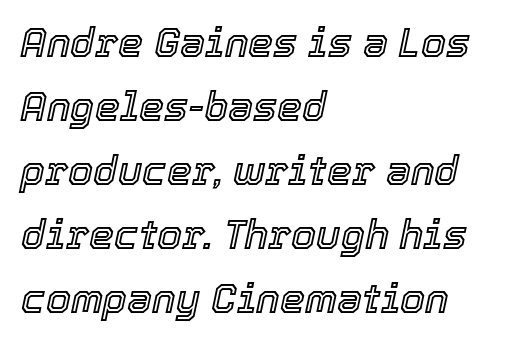
The image shows 40 px text type, italic (leaning right); set left-aligned, normal line spacing (1.6x), normal letter spacing, not underlined; a medium x-height.
